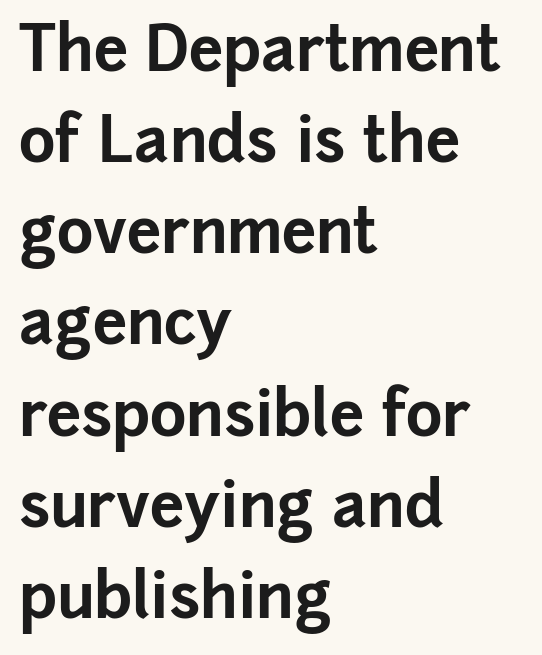
Do the letters lean? They stand straight. You'd pick this weight for a headline — it's a proper bold. Words float on clear page, feet unadorned. Each letter keeps its own natural width here, so spacing adapts to shape.
